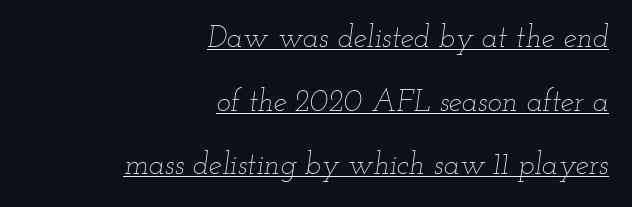
Characters are canted at an angle relative to the baseline's perpendicular. Is this a fixed-width face? No — the glyphs have proportional, varying widths. Line ends are locked; line starts wander. The typeface has the unassuming heft of standard copy or less. Somebody hit Ctrl+U on this one — the words are underlined. A great deal of white space separates one row of letters from the next.
